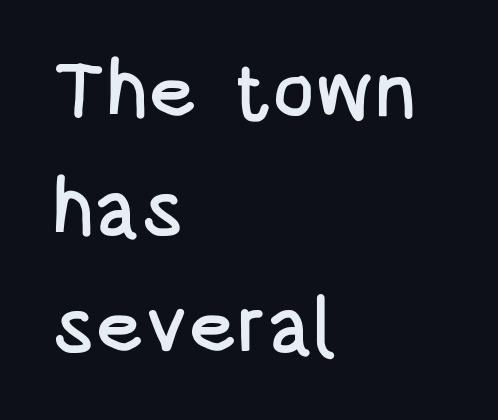
Q: Is the text italic (slanted)? A: No, it is upright.
Q: Is the typeface a serif or a sans-serif typeface? A: Sans-serif.
Q: Is the text underlined? A: No.
Q: How is the paragraph aligned? A: Left-aligned.
Q: Is the spacing between letters normal or unusually wide? A: Normal.
Q: Is the spacing between lines tight, normal or loose? A: Normal.
Q: Width (condensed, normal, or wide)? A: Condensed.
Q: Stroke contrast? A: Low.
Q: x-height? A: Large.
Q: Monospaced? A: No.
